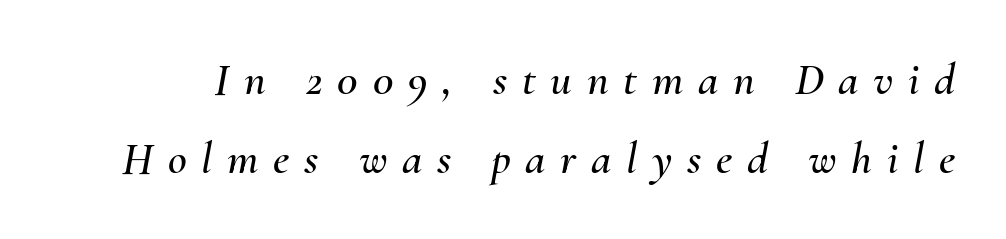
Q: Is the text italic (slanted)? A: Yes, it leans right by about 10 degrees.
Q: Is the text underlined? A: No.
Q: Is the spacing between letters normal or unusually wide? A: Unusually wide.
Q: Width (condensed, normal, or wide)? A: Normal.
Q: Stroke contrast? A: Medium.
Q: x-height? A: Small.
Q: Monospaced? A: No.
